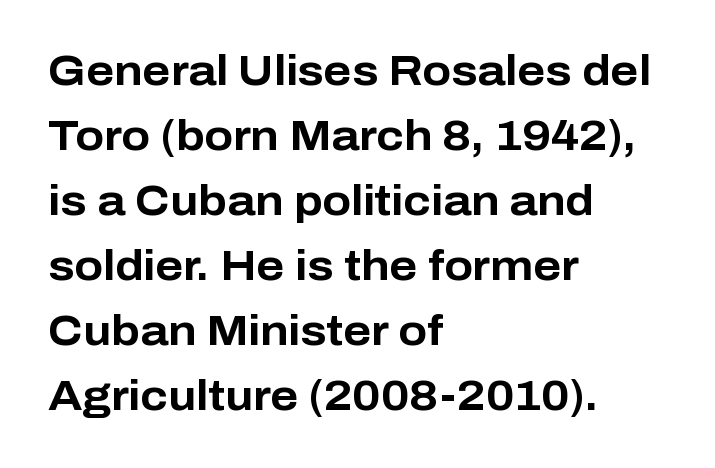
{"serif": "no", "italic": "no", "bold": "yes", "weight": "bold", "width": "normal", "stroke_contrast": "low", "x_height": "medium", "monospaced": "no", "underline": "no", "align": "left", "line_spacing": "normal", "line_spacing_ratio": 1.55, "letter_spacing": "normal", "letter_spacing_em": 0.0, "glyph_px": 42}
